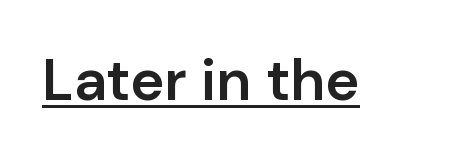
Q: Is the text bold? A: Semi-bold.
Q: Is the text italic (slanted)? A: No, it is upright.
Q: Is the typeface a serif or a sans-serif typeface? A: Sans-serif.
Q: Is the text underlined? A: Yes.
Q: Is the spacing between letters normal or unusually wide? A: Normal.
Q: Width (condensed, normal, or wide)? A: Normal.
Q: Stroke contrast? A: Low.
Q: x-height? A: Medium.
Q: Monospaced? A: No.
